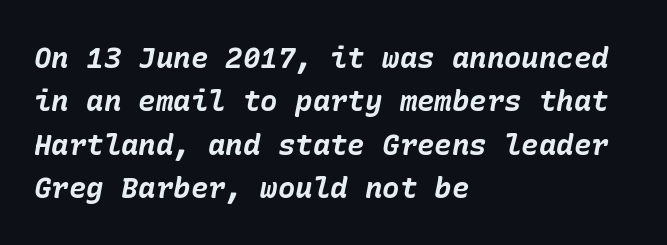
{"italic": "yes", "lean": "right", "slant_degrees": 10, "bold": "yes", "weight": "bold", "width": "normal", "stroke_contrast": "low", "x_height": "medium", "underline": "no", "align": "left", "line_spacing": "normal", "line_spacing_ratio": 1.5, "letter_spacing": "normal", "letter_spacing_em": 0.0, "glyph_px": 29}
